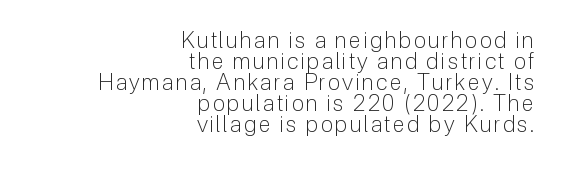
{"italic": "no", "bold": "no", "underline": "no", "align": "right", "line_spacing": "tight", "line_spacing_ratio": 0.96, "glyph_px": 22}
